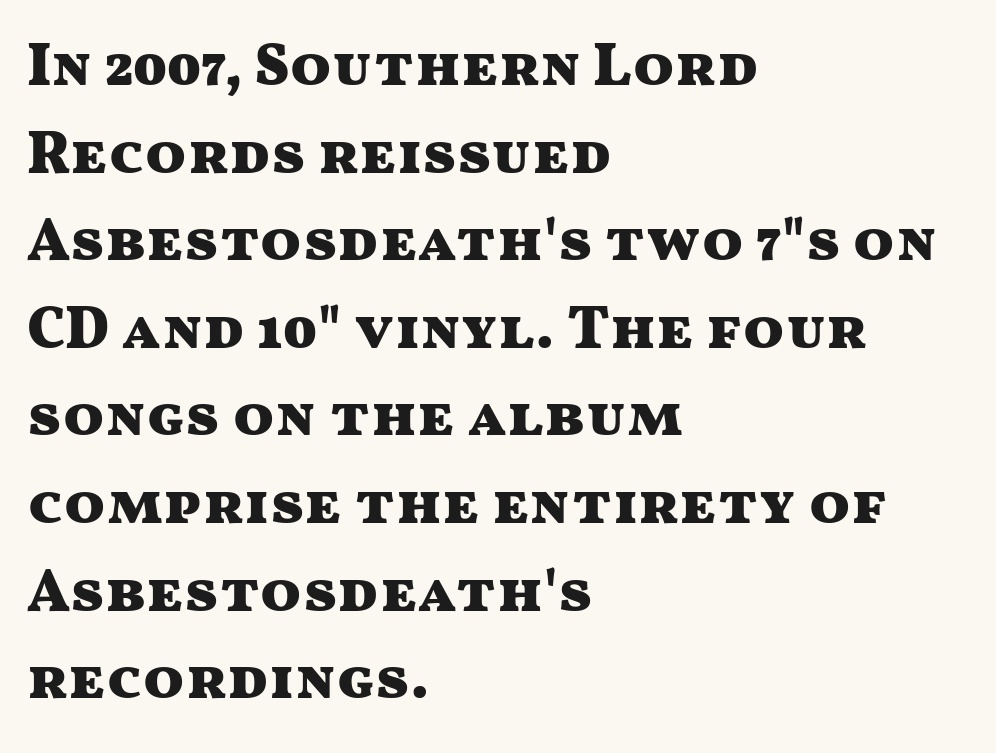
Do the characters align in a grid? No, the font is proportional. The rendering keeps characters at their native spacing. Weight check: bold — yes, fully. Is this a sans? Yes — the strokes have no serifs. Short and long lines alike share a common starting point at left.
